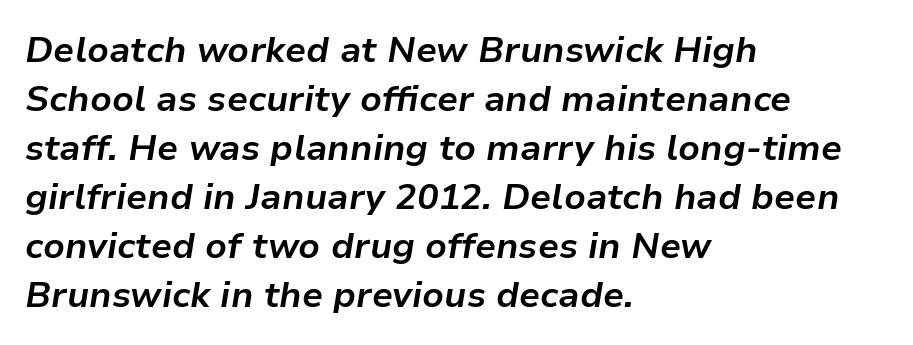
Q: Is the text bold? A: Yes.
Q: Is the text italic (slanted)? A: Yes, it leans right by about 9 degrees.
Q: Is the text underlined? A: No.
Q: How is the paragraph aligned? A: Left-aligned.
Q: Is the spacing between letters normal or unusually wide? A: Normal.
Q: Is the spacing between lines tight, normal or loose? A: Normal.
Q: Width (condensed, normal, or wide)? A: Normal.
Q: Stroke contrast? A: Low.
Q: x-height? A: Medium.
Q: Monospaced? A: No.
